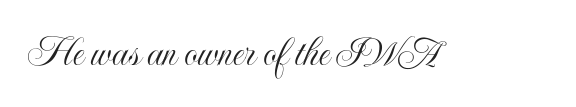
The image shows 43 px condensed type; set normal letter spacing, not underlined; a small x-height.
